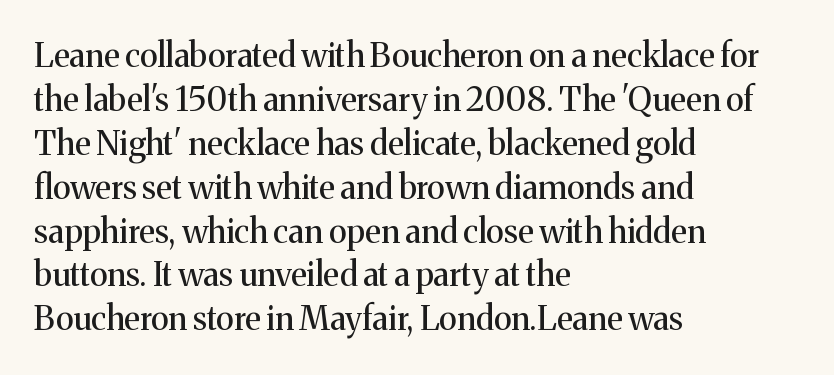
Designer's note — italics off, roman on. The rendering uses a moderate line-height, typical for paragraphs. Type style note: has serifs. The weight tops out at a normal text grade. The letterforms sit shoulder to shoulder at normal distance.
